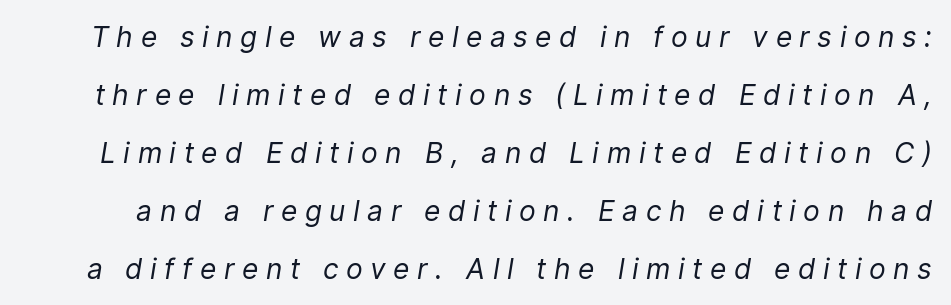
The image shows 28 px regular-weight type, italic (leaning right); set loose line spacing (2.07x), unusually wide letter spacing (+0.27 em), not underlined; low stroke contrast and a medium x-height.
